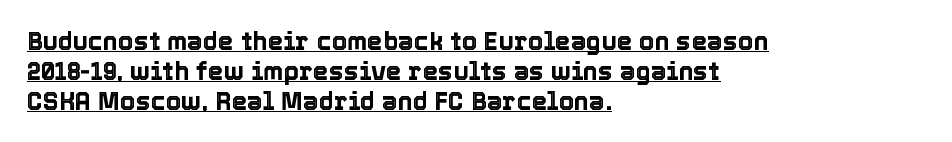
A classic flush-left, rag-right setting is used for this passage. These lines were composed using upright roman letters. There is no visible air inserted between adjacent glyphs. In designer terms, the underline attribute is active on this setting.
